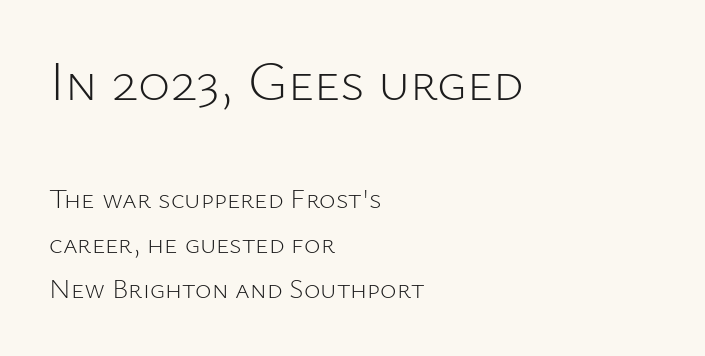
Q: Is the text bold? A: No.
Q: Is the text italic (slanted)? A: No, it is upright.
Q: Is the typeface a serif or a sans-serif typeface? A: Sans-serif.
Q: Is the text underlined? A: No.
Q: How is the paragraph aligned? A: Left-aligned.
Q: Is the spacing between letters normal or unusually wide? A: Normal.
Q: Is the spacing between lines tight, normal or loose? A: Normal.
Q: Which block of text is set in a larger size, the first (top) or the second (bottom)? A: The first (top) one.
Q: Width (condensed, normal, or wide)? A: Normal.
Q: Stroke contrast? A: Low.
Q: x-height? A: Medium.
Q: Monospaced? A: No.
